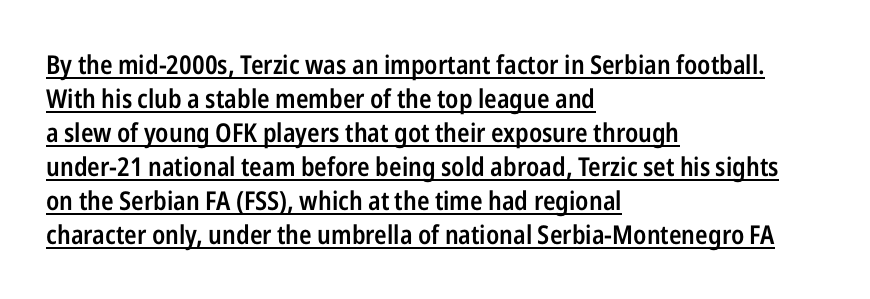
The image shows 26 px text type, upright; set left-aligned, normal line spacing (1.31x), normal letter spacing, underlined.
